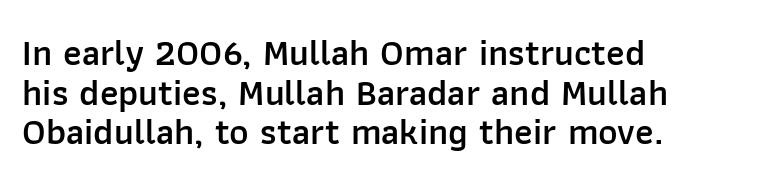
Regarding serifs, this sample does without them. How heavy is the stroke? Medium-heavy — a semibold, shy of bold. There is no visible air inserted between adjacent glyphs. The gap between lines stays unmarked. What's the leading like? Squeezed, with rows nearly overlapping.
